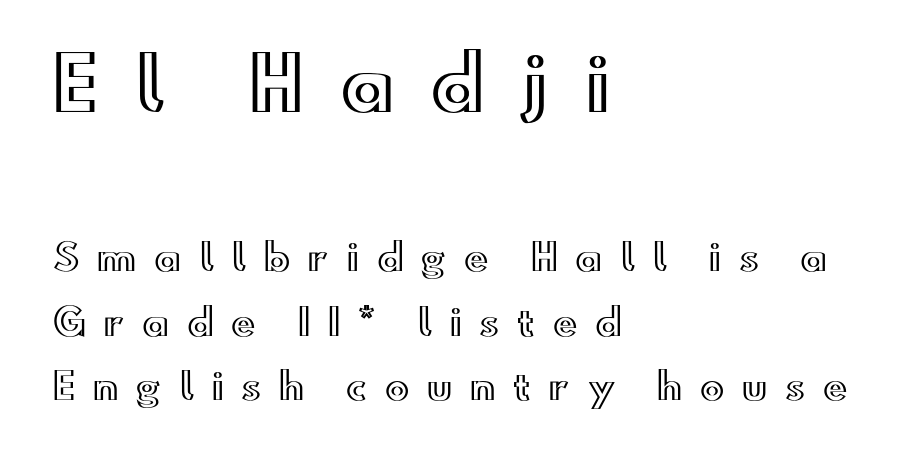
Q: Is the text italic (slanted)? A: No, it is upright.
Q: Is the text underlined? A: No.
Q: How is the paragraph aligned? A: Left-aligned.
Q: Is the spacing between letters normal or unusually wide? A: Unusually wide.
Q: Which block of text is set in a larger size, the first (top) or the second (bottom)? A: The first (top) one.
Q: Width (condensed, normal, or wide)? A: Wide.
Q: x-height? A: Small.
Q: Monospaced? A: No.
